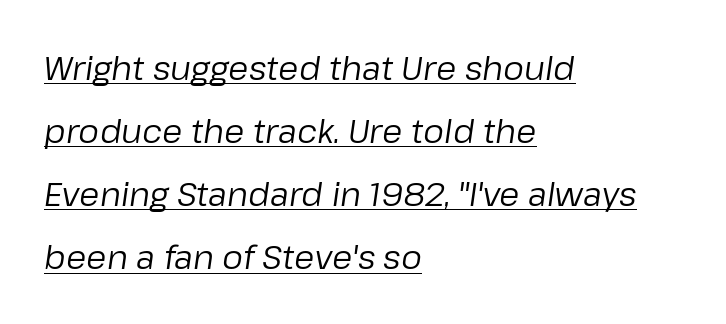
{"italic": "yes", "lean": "right", "slant_degrees": 8, "bold": "no", "weight": "regular", "width": "normal", "stroke_contrast": "low", "x_height": "medium", "monospaced": "no", "underline": "yes", "align": "left", "line_spacing": "loose", "line_spacing_ratio": 1.91, "letter_spacing": "normal", "letter_spacing_em": 0.0, "glyph_px": 33}
